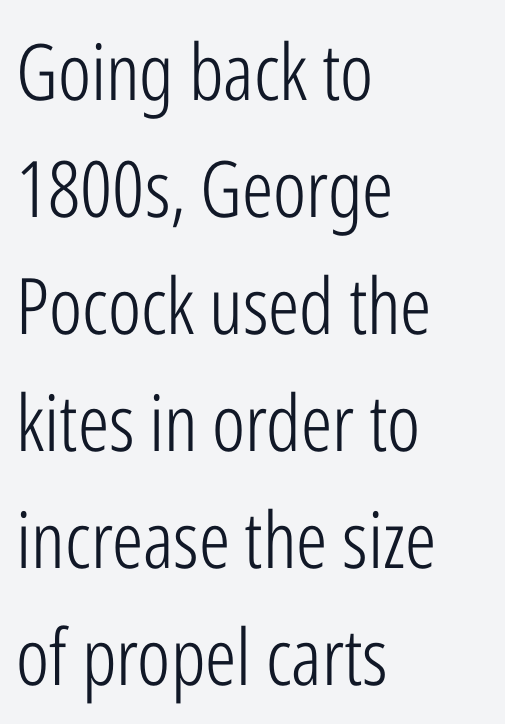
{"serif": "no", "italic": "no", "bold": "no", "weight": "light", "width": "condensed", "stroke_contrast": "low", "x_height": "medium", "monospaced": "no", "underline": "no", "align": "left", "line_spacing": "normal", "line_spacing_ratio": 1.5, "letter_spacing": "normal", "letter_spacing_em": 0.0, "glyph_px": 78}
